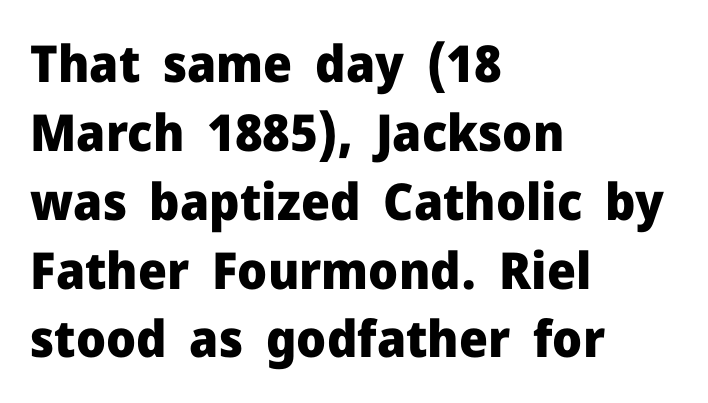
{"serif": "no", "italic": "no", "bold": "yes", "weight": "heavy", "width": "normal", "stroke_contrast": "low", "x_height": "medium", "monospaced": "no", "underline": "no", "align": "left", "line_spacing": "normal", "line_spacing_ratio": 1.35, "letter_spacing": "normal", "letter_spacing_em": 0.0, "glyph_px": 51}
